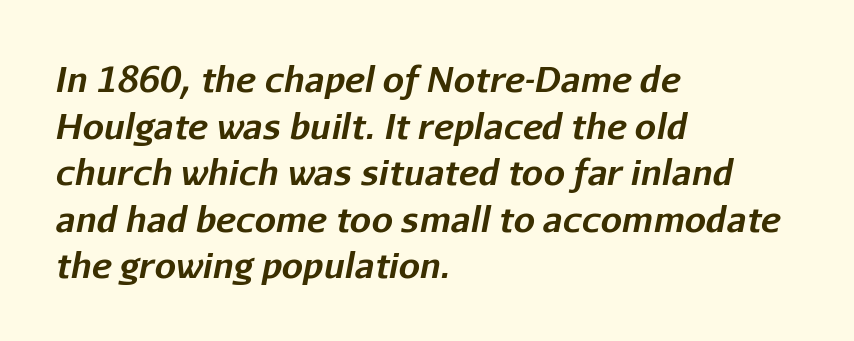
{"italic": "yes", "lean": "right", "slant_degrees": 11, "bold": "yes", "weight": "bold", "width": "normal", "stroke_contrast": "low", "x_height": "medium", "monospaced": "no", "underline": "no", "align": "left", "line_spacing": "normal", "line_spacing_ratio": 1.37, "letter_spacing": "normal", "letter_spacing_em": 0.0, "glyph_px": 34}
